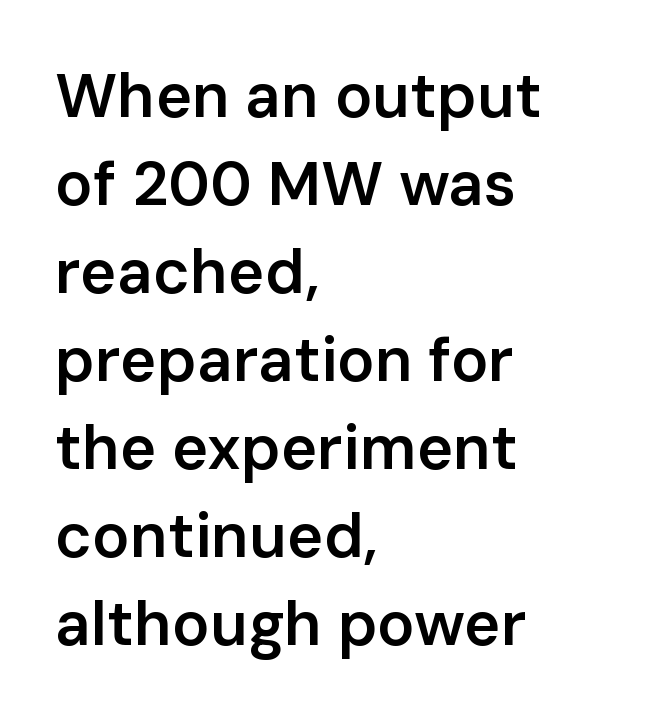
{"serif": "no", "italic": "no", "bold": "semi", "weight": "semibold", "width": "normal", "stroke_contrast": "low", "x_height": "medium", "monospaced": "no", "underline": "no", "align": "left", "line_spacing": "normal", "line_spacing_ratio": 1.42, "letter_spacing": "normal", "letter_spacing_em": 0.0, "glyph_px": 62}
